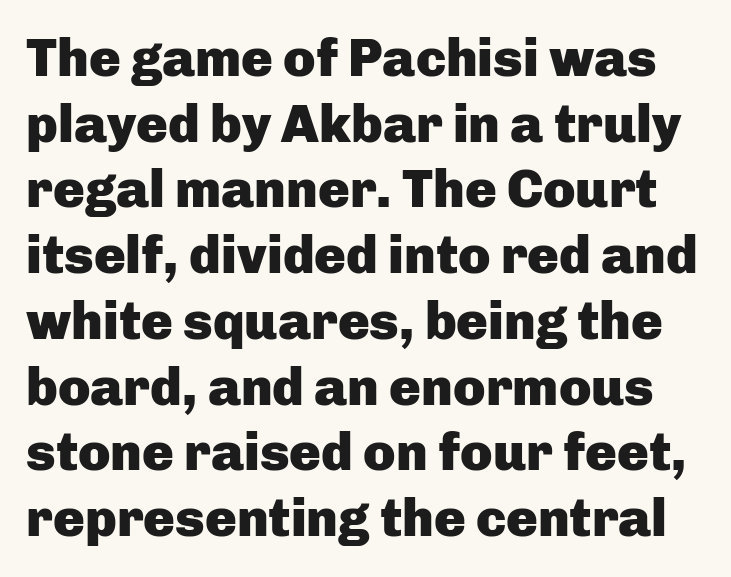
The image shows 53 px heavy sans-serif type, upright; set line spacing 1.24x, normal letter spacing, not underlined; low stroke contrast and a medium x-height.
